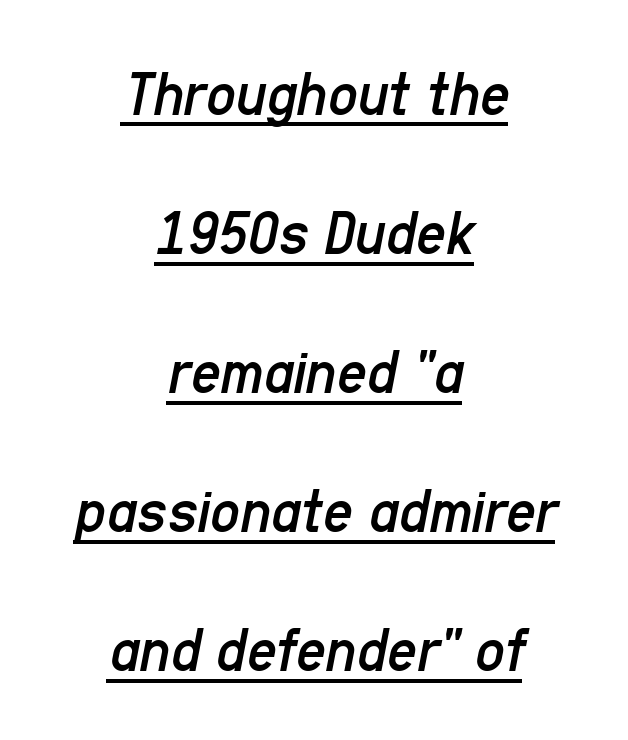
Q: Is the text bold? A: No.
Q: Is the text italic (slanted)? A: Yes, it leans right by about 11 degrees.
Q: Is the text underlined? A: Yes.
Q: How is the paragraph aligned? A: Centered.
Q: Is the spacing between letters normal or unusually wide? A: Normal.
Q: Is the spacing between lines tight, normal or loose? A: Loose.
Q: Width (condensed, normal, or wide)? A: Condensed.
Q: Stroke contrast? A: Low.
Q: x-height? A: Medium.
Q: Monospaced? A: No.
